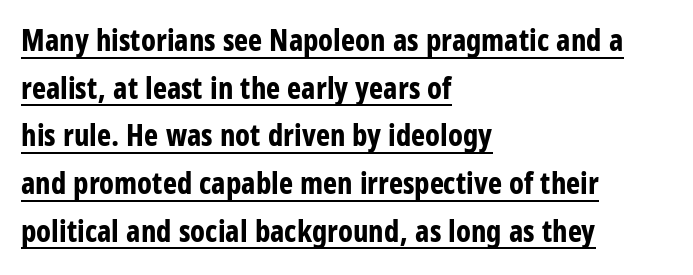
Varying glyph widths throughout — classic text-font behaviour. The string is rendered with underlining switched on. Weight check: bold — yes, fully. How would I describe the line gaps? Plain and ordinary. The tracking reads as untouched default to a designer's eye.
